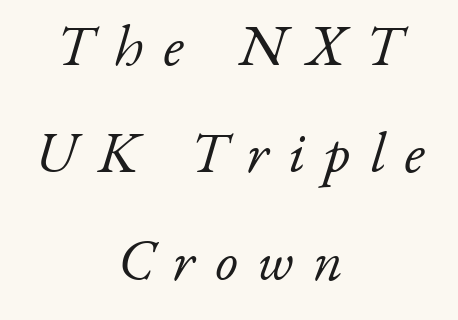
The type family on display is of the serif kind. Looks like regular typesetting: each glyph gets only the width it needs. The axis of the letterforms is tilted away from vertical. Inter-character spacing is expanded well beyond the font's built-in metrics. The font sits on the lighter half of the weight spectrum, regular included. Anything drawn beneath the words? Only blank space.
